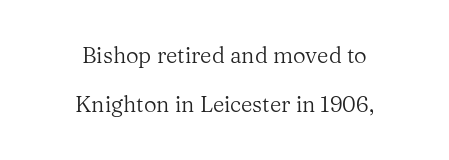
{"italic": "no", "bold": "no", "underline": "no", "align": "center", "line_spacing": "loose", "line_spacing_ratio": 2.25, "letter_spacing": "normal", "letter_spacing_em": 0.0, "glyph_px": 22}
